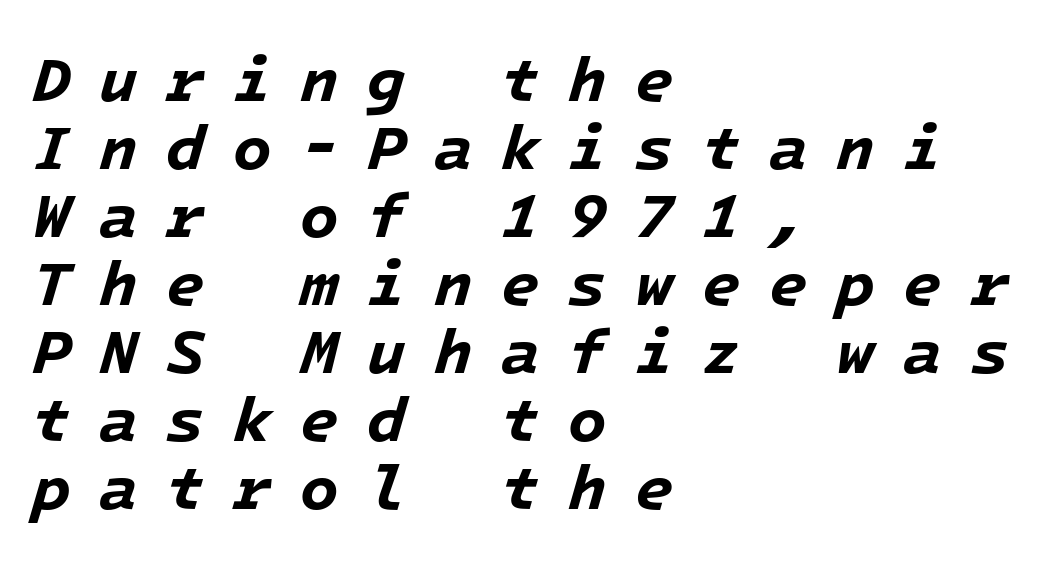
Q: Is the text bold? A: Yes.
Q: Is the text italic (slanted)? A: Yes, it leans right by about 16 degrees.
Q: Is the text underlined? A: No.
Q: How is the paragraph aligned? A: Left-aligned.
Q: Is the spacing between letters normal or unusually wide? A: Unusually wide.
Q: Is the spacing between lines tight, normal or loose? A: Tight.
Q: Width (condensed, normal, or wide)? A: Normal.
Q: Stroke contrast? A: Low.
Q: x-height? A: Medium.
Q: Monospaced? A: Yes.
